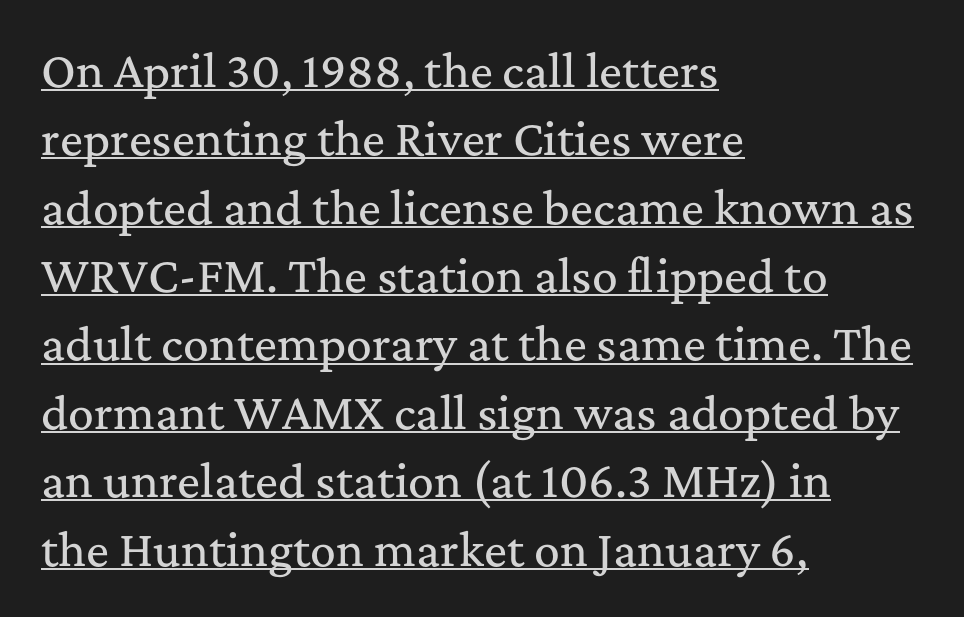
Q: Is the text italic (slanted)? A: No, it is upright.
Q: Is the typeface a serif or a sans-serif typeface? A: Serif.
Q: Is the text underlined? A: Yes.
Q: How is the paragraph aligned? A: Left-aligned.
Q: Is the spacing between letters normal or unusually wide? A: Normal.
Q: Is the spacing between lines tight, normal or loose? A: Normal.
Q: Width (condensed, normal, or wide)? A: Normal.
Q: Stroke contrast? A: Medium.
Q: x-height? A: Medium.
Q: Monospaced? A: No.
